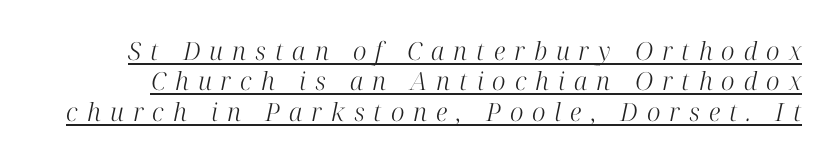
The image shows 25 px text type, italic (leaning right); set line spacing 1.22x, unusually wide letter spacing (+0.36 em), underlined.
